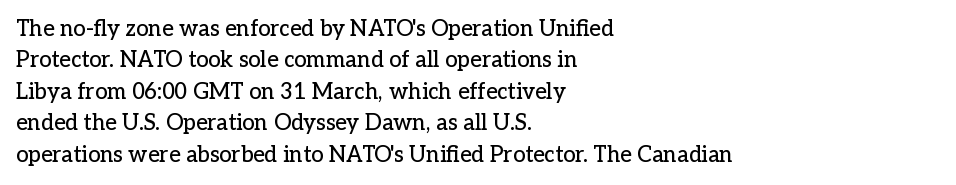
Quick note: underline off. Interline gaps are of average width in this sample. Notice how the stems are strictly vertical — no italics here. How are the letters spaced? Ordinarily, with no added tracking. The lines are quadded left.
